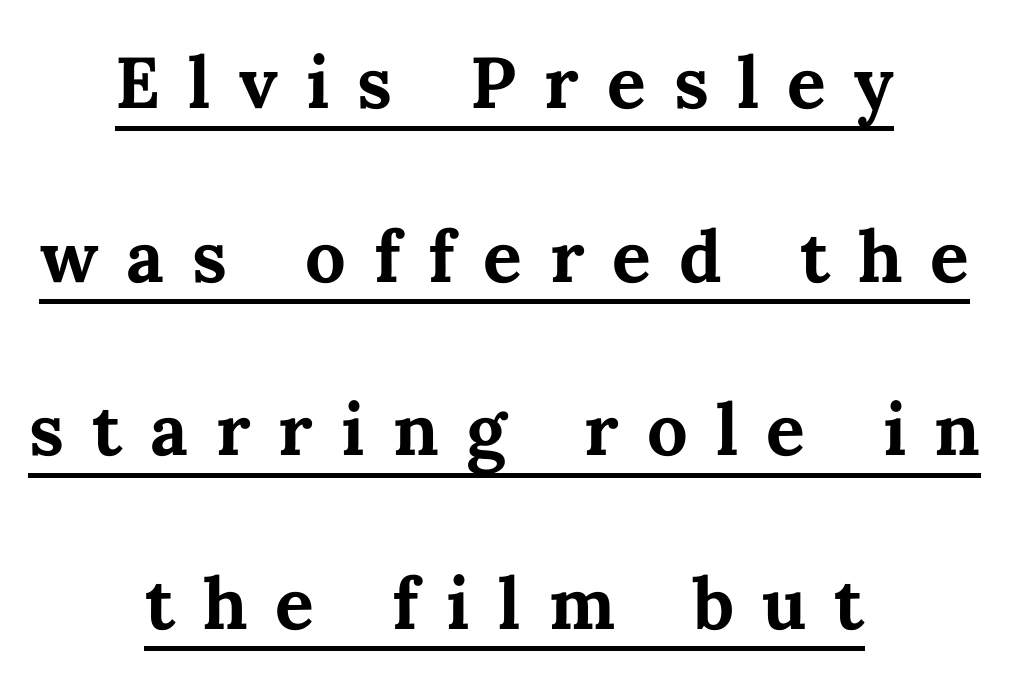
{"italic": "no", "bold": "yes", "weight": "bold", "width": "normal", "stroke_contrast": "medium", "x_height": "medium", "monospaced": "no", "underline": "yes", "align": "center", "line_spacing": "loose", "line_spacing_ratio": 2.41, "letter_spacing": "wide", "letter_spacing_em": 0.39, "glyph_px": 72}
